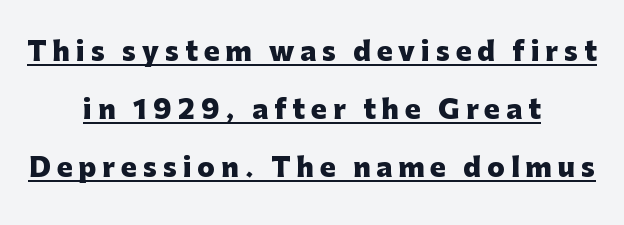
The horizontal fit of the characters is loose and conspicuously gappy. The face used here has the dense, thick strokes of a bold. Both edges are ragged and mirror each other, which tells us the setting is centered. Leading is clearly above the norm, producing a sparse column. This rendering features underlined lettering. If you drew a line through each stem, it would be perfectly vertical.
